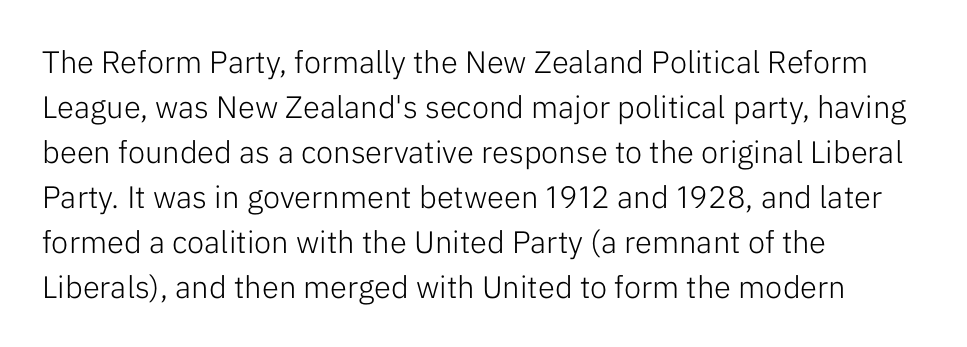
Q: Is the text bold? A: No.
Q: Is the text italic (slanted)? A: No, it is upright.
Q: Is the typeface a serif or a sans-serif typeface? A: Sans-serif.
Q: Is the text underlined? A: No.
Q: How is the paragraph aligned? A: Left-aligned.
Q: Is the spacing between letters normal or unusually wide? A: Normal.
Q: Is the spacing between lines tight, normal or loose? A: Normal.
Q: Width (condensed, normal, or wide)? A: Normal.
Q: Stroke contrast? A: Low.
Q: x-height? A: Medium.
Q: Monospaced? A: No.
